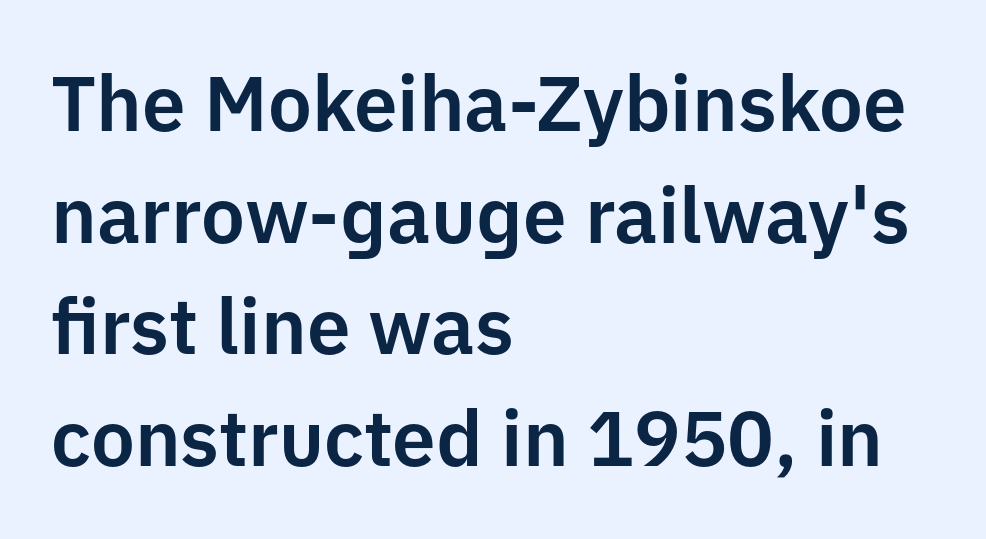
Q: Is the text italic (slanted)? A: No, it is upright.
Q: Is the typeface a serif or a sans-serif typeface? A: Sans-serif.
Q: Is the text underlined? A: No.
Q: How is the paragraph aligned? A: Left-aligned.
Q: Is the spacing between letters normal or unusually wide? A: Normal.
Q: Is the spacing between lines tight, normal or loose? A: Normal.
Q: Width (condensed, normal, or wide)? A: Normal.
Q: Stroke contrast? A: Low.
Q: x-height? A: Medium.
Q: Monospaced? A: No.
